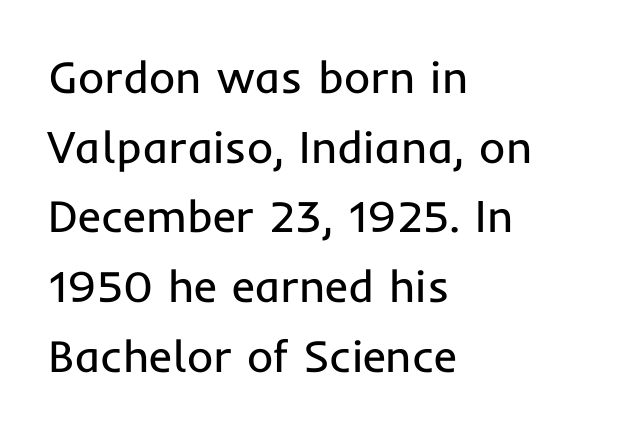
{"serif": "no", "italic": "no", "bold": "no", "weight": "regular", "width": "normal", "stroke_contrast": "low", "x_height": "medium", "monospaced": "no", "underline": "no", "align": "left", "line_spacing": "normal", "line_spacing_ratio": 1.55, "letter_spacing": "normal", "letter_spacing_em": 0.0, "glyph_px": 45}
